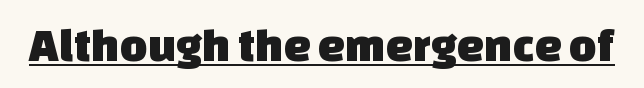
The rendering uses natural spacing where letterforms have individual widths. Quick note: underline on. Students, note that the glyphs here touch the page at normal intervals. Serif or sans? Sans — the stroke terminals are bare.
